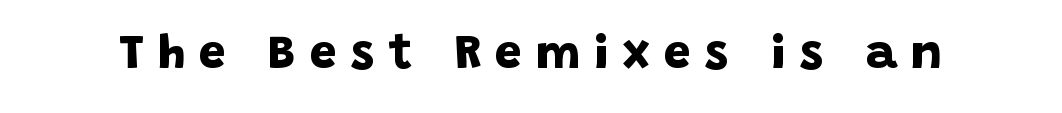
{"serif": "no", "bold": "yes", "weight": "bold", "width": "normal", "stroke_contrast": "low", "x_height": "large", "monospaced": "no", "underline": "no", "letter_spacing": "wide", "letter_spacing_em": 0.29, "glyph_px": 48}
